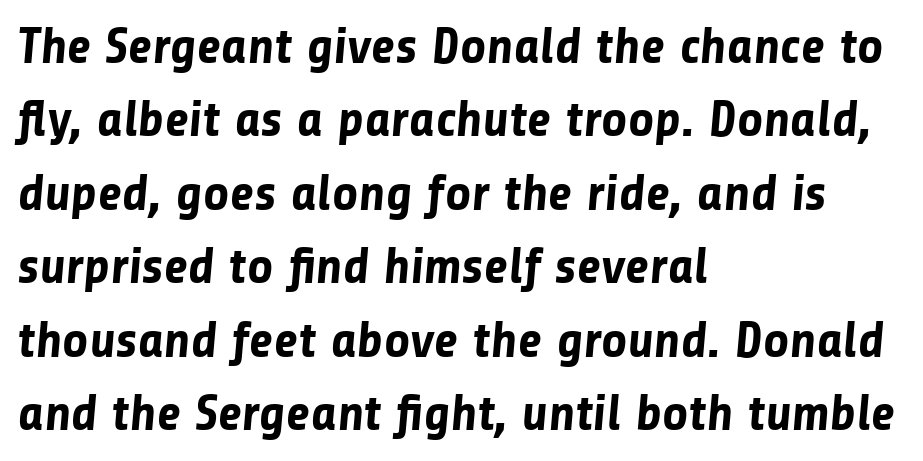
The image shows 51 px bold sans-serif type; set left-aligned, normal line spacing (1.44x), normal letter spacing, not underlined; low stroke contrast and a medium x-height.
